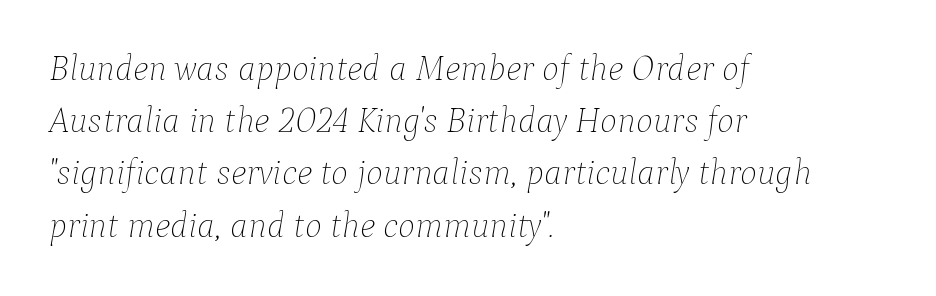
The rows are spaced the way most documents space them. Here the glyphs are tracked normally, forming tight word shapes. The face used here has a pronounced slope to its letters. Plain, unruled lines of type.
